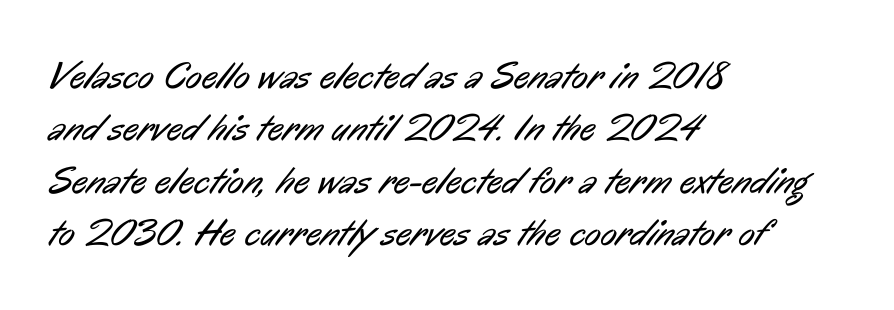
The image shows 38 px regular-weight, condensed sans-serif type; set left-aligned, normal line spacing (1.38x), normal letter spacing, not underlined; low stroke contrast and a medium x-height.
